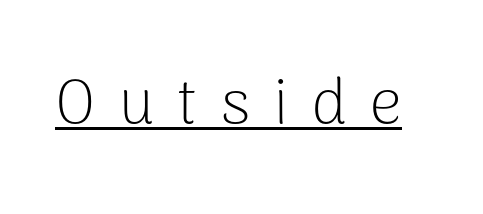
Q: Is the text bold? A: No.
Q: Is the text italic (slanted)? A: No, it is upright.
Q: Is the typeface a serif or a sans-serif typeface? A: Sans-serif.
Q: Is the text underlined? A: Yes.
Q: Is the spacing between letters normal or unusually wide? A: Unusually wide.
Q: Width (condensed, normal, or wide)? A: Normal.
Q: Stroke contrast? A: Low.
Q: x-height? A: Medium.
Q: Monospaced? A: No.
